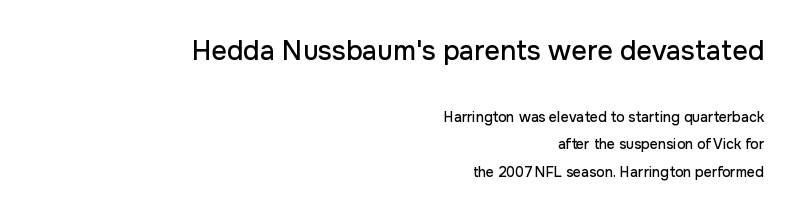
{"italic": "no", "underline": "no", "align": "right", "line_spacing": "loose", "line_spacing_ratio": 1.97, "letter_spacing": "normal", "letter_spacing_em": 0.0, "larger_block": "first", "size_ratio": 1.93, "glyph_px": 27}
